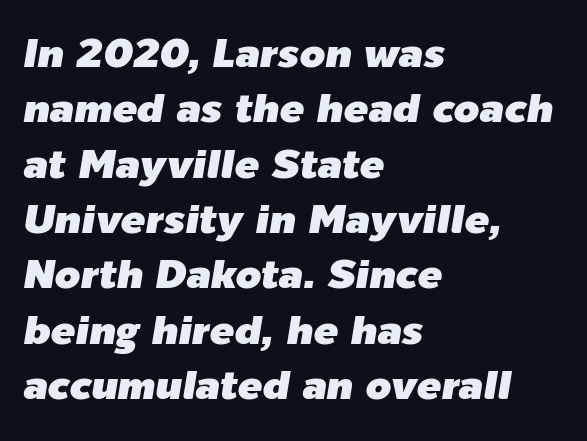
Q: Is the text italic (slanted)? A: Yes, it leans right by about 9 degrees.
Q: Is the text underlined? A: No.
Q: How is the paragraph aligned? A: Left-aligned.
Q: Is the spacing between letters normal or unusually wide? A: Normal.
Q: Is the spacing between lines tight, normal or loose? A: Normal.
Q: Width (condensed, normal, or wide)? A: Normal.
Q: Stroke contrast? A: Low.
Q: x-height? A: Medium.
Q: Monospaced? A: No.
